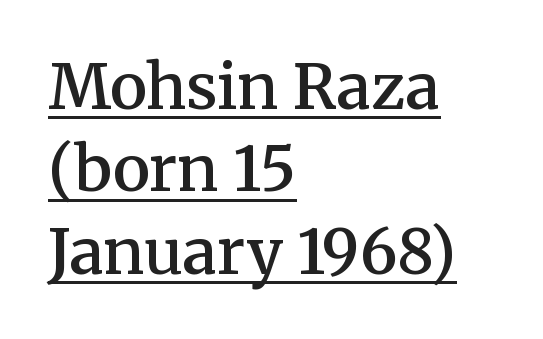
Q: Is the text bold? A: Semi-bold.
Q: Is the text italic (slanted)? A: No, it is upright.
Q: Is the typeface a serif or a sans-serif typeface? A: Serif.
Q: Is the text underlined? A: Yes.
Q: How is the paragraph aligned? A: Left-aligned.
Q: Is the spacing between letters normal or unusually wide? A: Normal.
Q: Is the spacing between lines tight, normal or loose? A: Normal.
Q: Width (condensed, normal, or wide)? A: Normal.
Q: Stroke contrast? A: Medium.
Q: x-height? A: Medium.
Q: Monospaced? A: No.
